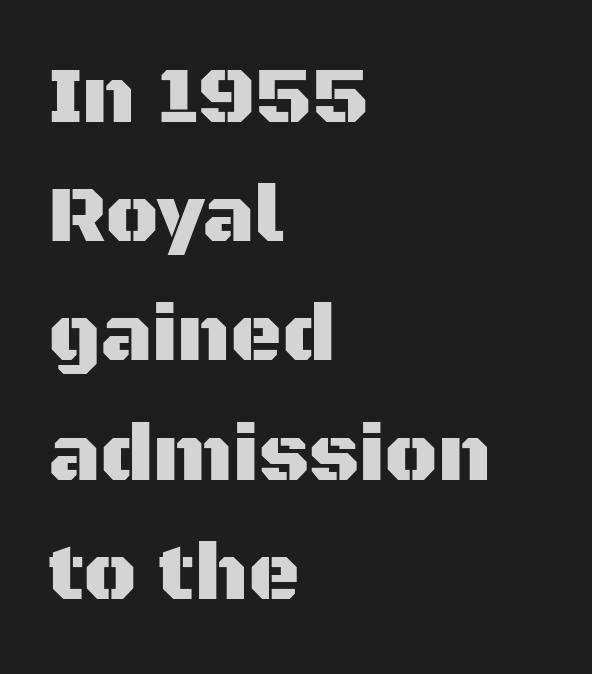
No feet cap the strokes, marking this as sans-serif type. The typesetter chose a ragged-right arrangement here. Normally led — the rows are evenly, conventionally spaced. Nobody drew a line under any word here.
